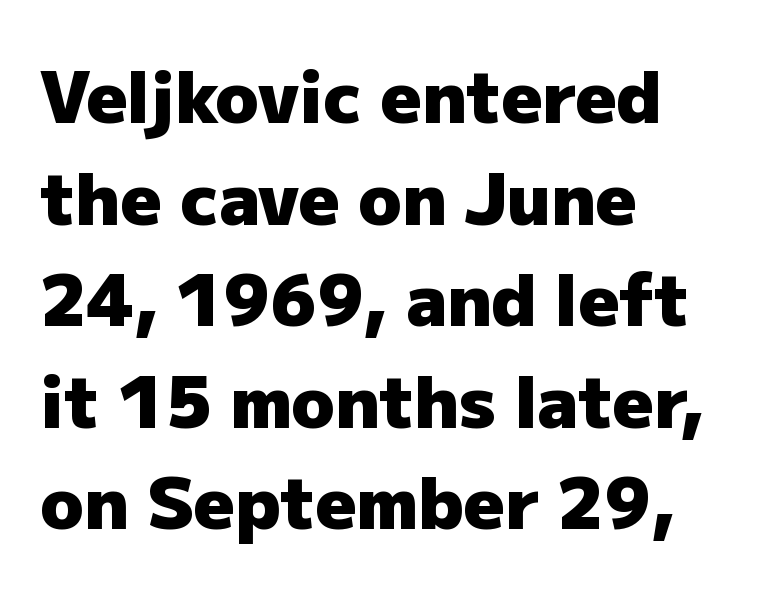
Q: Is the text bold? A: Yes.
Q: Is the text italic (slanted)? A: No, it is upright.
Q: Is the typeface a serif or a sans-serif typeface? A: Sans-serif.
Q: Is the text underlined? A: No.
Q: How is the paragraph aligned? A: Left-aligned.
Q: Is the spacing between letters normal or unusually wide? A: Normal.
Q: Is the spacing between lines tight, normal or loose? A: Normal.
Q: Width (condensed, normal, or wide)? A: Normal.
Q: Stroke contrast? A: Low.
Q: x-height? A: Medium.
Q: Monospaced? A: No.
